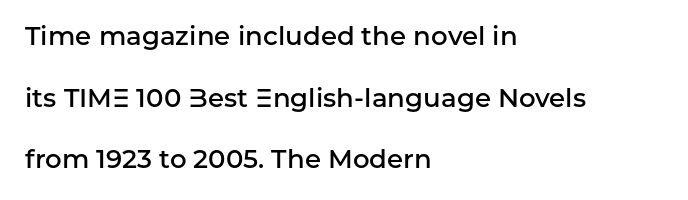
The image shows 26 px text type, upright; set left-aligned, loose line spacing (2.37x), normal letter spacing, not underlined.
